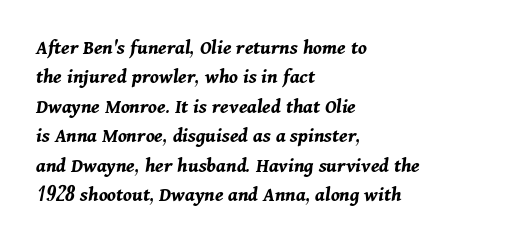
The image shows 21 px bold type, italic (leaning right); set left-aligned, normal line spacing (1.4x), normal letter spacing, not underlined.
